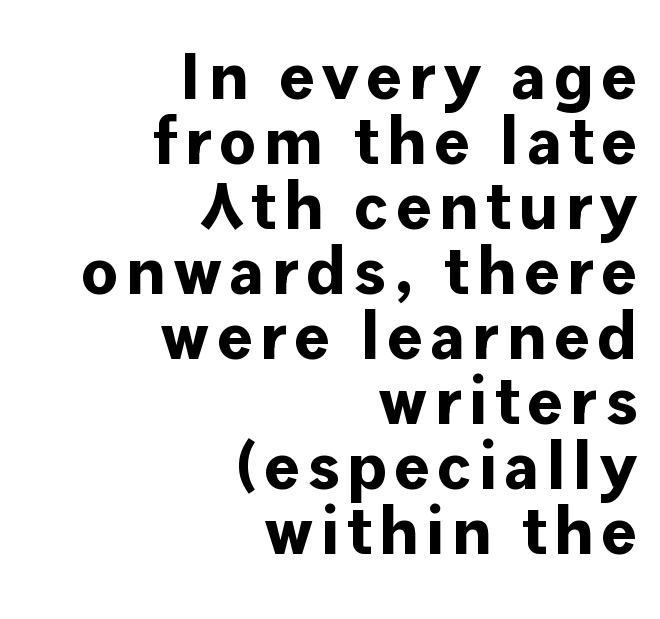
Q: Is the text bold? A: Yes.
Q: Is the text italic (slanted)? A: No, it is upright.
Q: Is the typeface a serif or a sans-serif typeface? A: Sans-serif.
Q: Is the text underlined? A: No.
Q: How is the paragraph aligned? A: Right-aligned.
Q: Is the spacing between lines tight, normal or loose? A: Tight.
Q: Width (condensed, normal, or wide)? A: Normal.
Q: Stroke contrast? A: Low.
Q: x-height? A: Medium.
Q: Monospaced? A: No.
